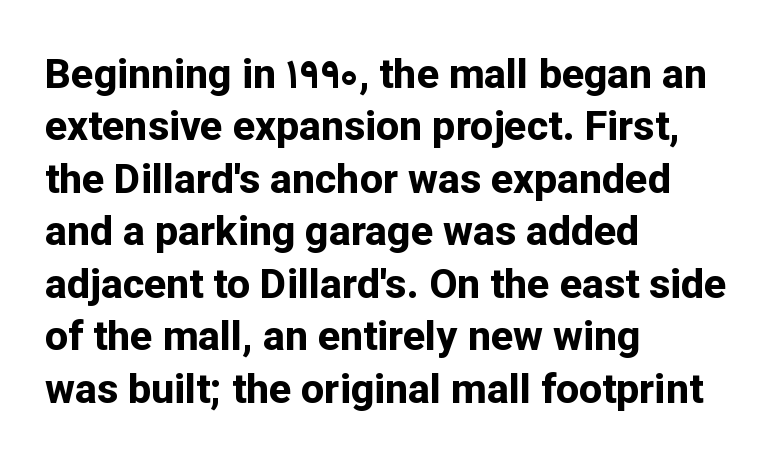
The image shows 41 px bold sans-serif type, upright; set left-aligned, normal line spacing (1.28x), normal letter spacing, not underlined; low stroke contrast and a medium x-height.
